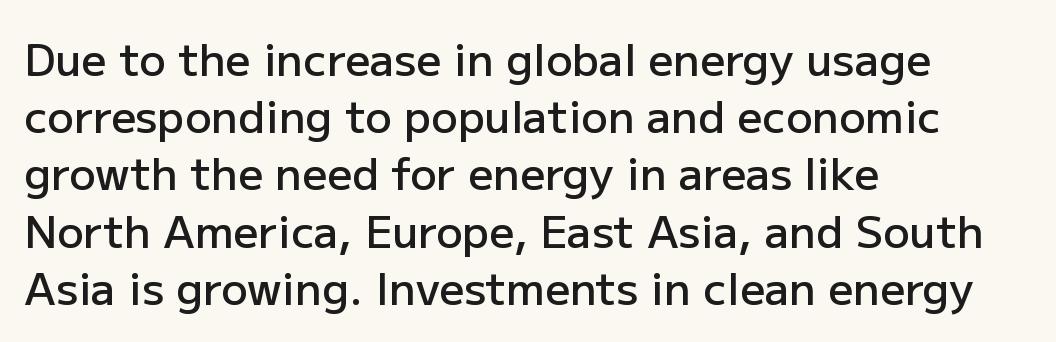
Line starts are locked; line ends wander. The lettering stays uniformly vertical, giving the passage a roman look. Vertical spacing — default. Just letters on the line, the space beneath them empty.
